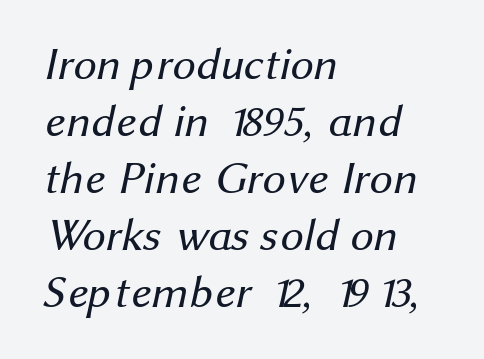
Caption: multi-line text, flush left, ragged right. How are the letters spaced? Ordinarily, with no added tracking. The space directly below the letters is spotless. Serifs: no, the terminals of the letterforms are clean. Do the characters align in a grid? No, the font is proportional. A light-to-regular cut is what we see here.
